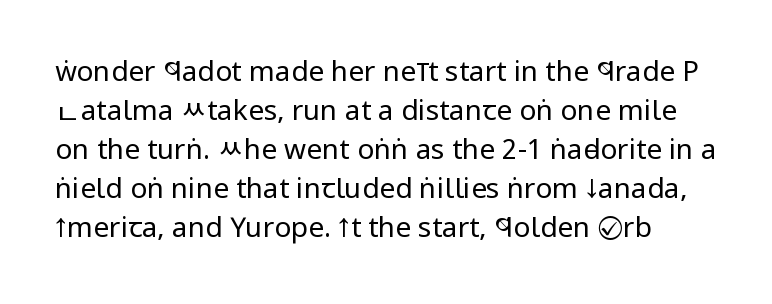
The image shows 28 px regular-weight, condensed sans-serif type, upright; set normal line spacing (1.39x), normal letter spacing, not underlined; low stroke contrast and a large x-height.
